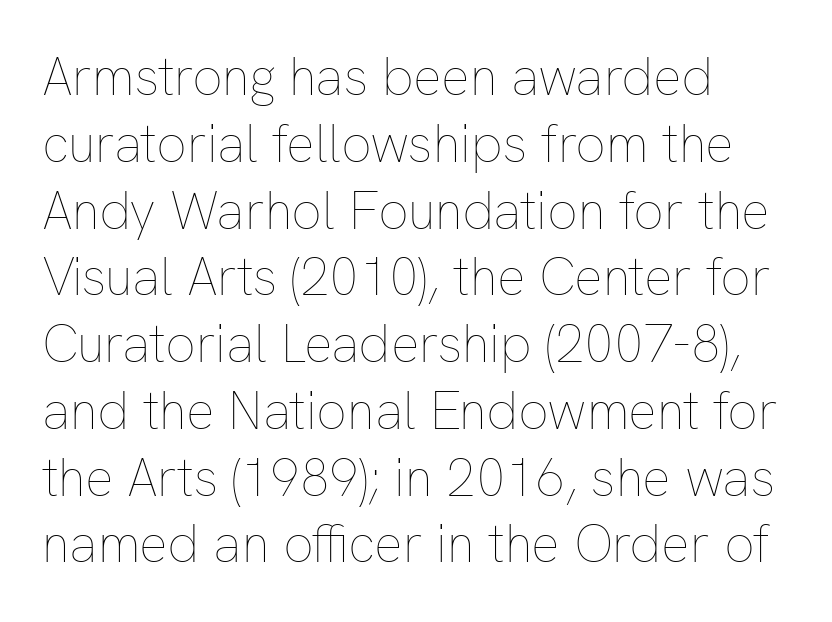
Q: Is the text bold? A: No.
Q: Is the text italic (slanted)? A: No, it is upright.
Q: Is the text underlined? A: No.
Q: How is the paragraph aligned? A: Left-aligned.
Q: Is the spacing between letters normal or unusually wide? A: Normal.
Q: Is the spacing between lines tight, normal or loose? A: Normal.
Q: Width (condensed, normal, or wide)? A: Normal.
Q: Stroke contrast? A: Low.
Q: x-height? A: Medium.
Q: Monospaced? A: No.
